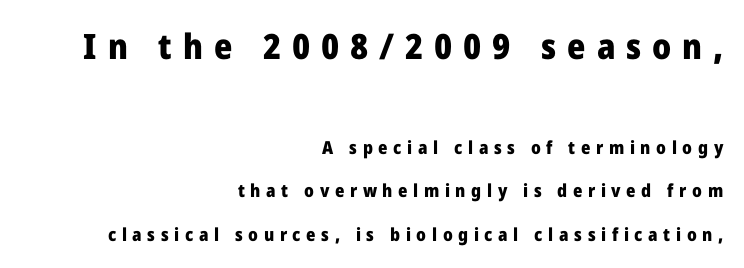
Q: Is the text bold? A: Yes.
Q: Is the text italic (slanted)? A: No, it is upright.
Q: Is the typeface a serif or a sans-serif typeface? A: Sans-serif.
Q: Is the text underlined? A: No.
Q: How is the paragraph aligned? A: Right-aligned.
Q: Is the spacing between letters normal or unusually wide? A: Unusually wide.
Q: Is the spacing between lines tight, normal or loose? A: Loose.
Q: Which block of text is set in a larger size, the first (top) or the second (bottom)? A: The first (top) one.
Q: Width (condensed, normal, or wide)? A: Normal.
Q: Stroke contrast? A: Low.
Q: x-height? A: Medium.
Q: Monospaced? A: No.
